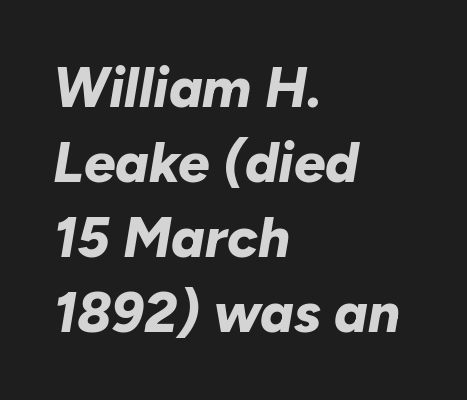
Q: Is the text bold? A: Yes.
Q: Is the text italic (slanted)? A: Yes, it leans right by about 10 degrees.
Q: Is the text underlined? A: No.
Q: How is the paragraph aligned? A: Left-aligned.
Q: Is the spacing between letters normal or unusually wide? A: Normal.
Q: Is the spacing between lines tight, normal or loose? A: Normal.
Q: Width (condensed, normal, or wide)? A: Normal.
Q: Stroke contrast? A: Low.
Q: x-height? A: Medium.
Q: Monospaced? A: No.
